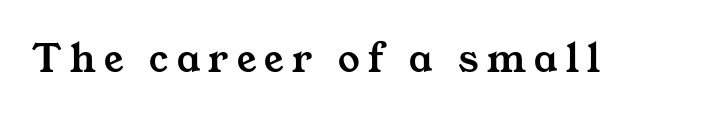
{"serif": "yes", "width": "wide", "stroke_contrast": "medium", "x_height": "medium", "monospaced": "no", "underline": "no", "glyph_px": 43}
